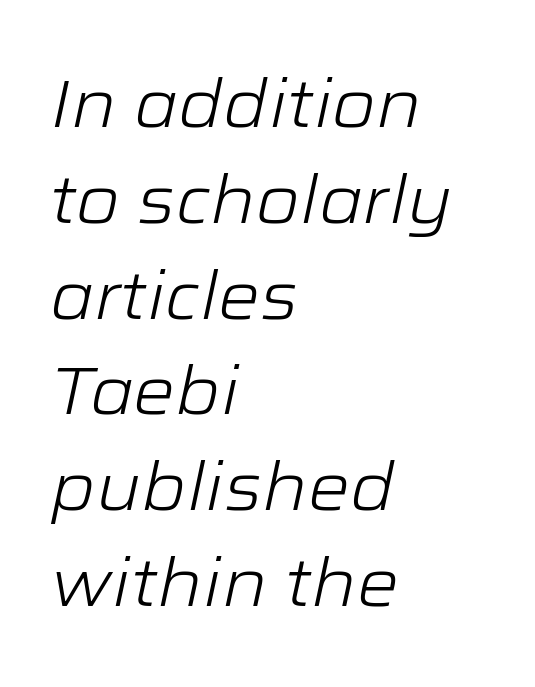
Q: Is the text bold? A: No.
Q: Is the text italic (slanted)? A: Yes, it leans right by about 12 degrees.
Q: Is the text underlined? A: No.
Q: How is the paragraph aligned? A: Left-aligned.
Q: Is the spacing between letters normal or unusually wide? A: Normal.
Q: Is the spacing between lines tight, normal or loose? A: Normal.
Q: Width (condensed, normal, or wide)? A: Wide.
Q: Stroke contrast? A: Low.
Q: x-height? A: Medium.
Q: Monospaced? A: No.
